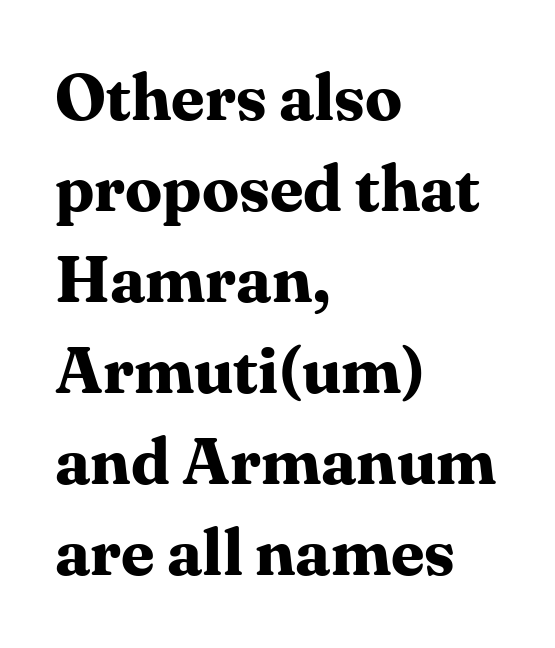
{"serif": "yes", "italic": "no", "bold": "yes", "weight": "bold", "width": "normal", "stroke_contrast": "medium", "x_height": "medium", "monospaced": "no", "underline": "no", "align": "left", "line_spacing": "normal", "line_spacing_ratio": 1.38, "letter_spacing": "normal", "letter_spacing_em": 0.0, "glyph_px": 66}
